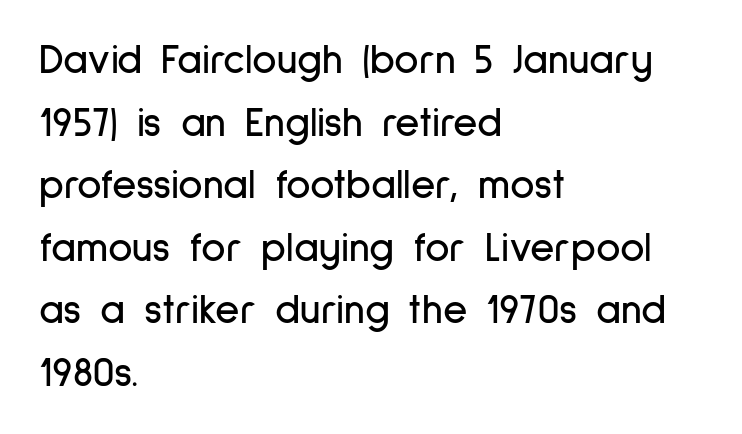
The image shows 42 px condensed sans-serif type, upright; set left-aligned, normal line spacing (1.49x), normal letter spacing, not underlined; low stroke contrast and a medium x-height.
